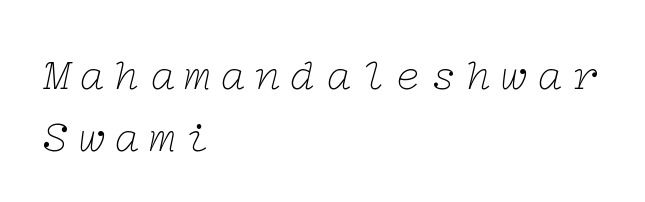
Compared with a typical body face, this is equally light or lighter still. Inter-character spacing is expanded well beyond the font's built-in metrics. Are there feet on the stems? There are — it's a serif. Emphasis-style slanted type is in use.
